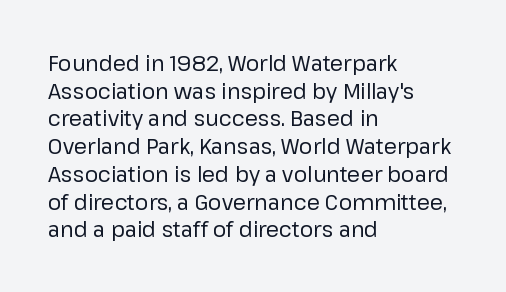
{"italic": "no", "bold": "no", "underline": "no", "align": "left", "line_spacing": "normal", "line_spacing_ratio": 1.32, "letter_spacing": "normal", "letter_spacing_em": 0.0, "glyph_px": 21}
